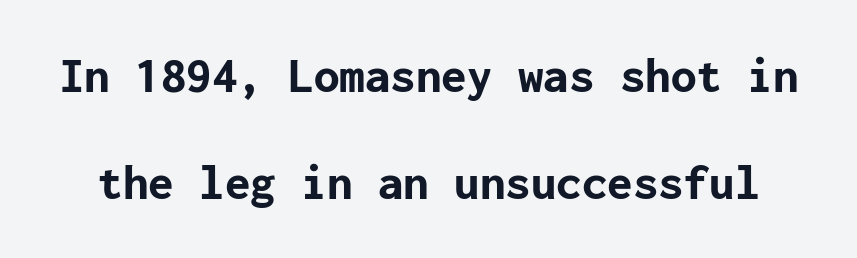
In terms of letterspacing, this is plain default setting. A typesetter would mark this as roman, not italic. Nothing sits at the stroke ends, so this counts as sans-serif. I'd describe the lettering as bold — thick and assertive. Honestly, there is no underline to notice here at all. Notice the wide empty band between every row — that's loose leading.
